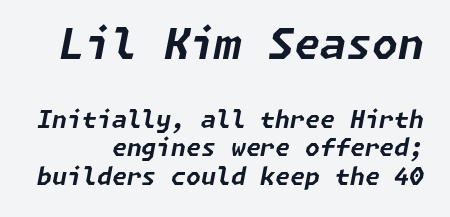
{"italic": "yes", "lean": "right", "slant_degrees": 11, "bold": "yes", "weight": "bold", "width": "normal", "stroke_contrast": "low", "x_height": "medium", "underline": "no", "line_spacing_ratio": 1.18, "letter_spacing": "normal", "letter_spacing_em": 0.0, "larger_block": "first", "size_ratio": 1.75, "glyph_px": 42}
